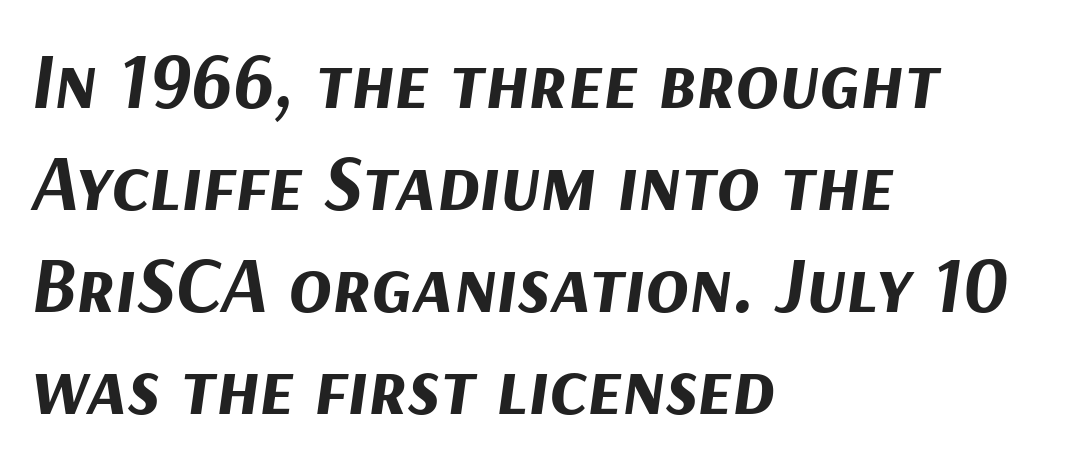
The passage shown has conventional tracking throughout. Vertically, the passage feels balanced, rows spaced as you'd expect. Notice how thick the strokes are: this is what a full bold looks like. The rendering applies a slant to the glyphs. A classic flush-left, rag-right setting is used for this passage. Descenders are the only things crossing below the line.
